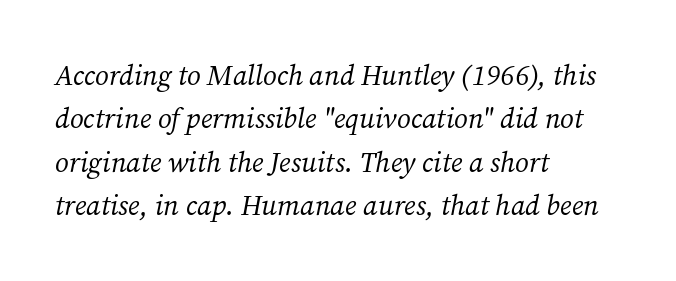
{"serif": "yes", "italic": "yes", "lean": "right", "slant_degrees": 12, "bold": "no", "weight": "regular", "width": "normal", "stroke_contrast": "medium", "x_height": "medium", "monospaced": "no", "underline": "no", "align": "left", "line_spacing": "normal", "line_spacing_ratio": 1.55, "letter_spacing": "normal", "letter_spacing_em": 0.0, "glyph_px": 28}
